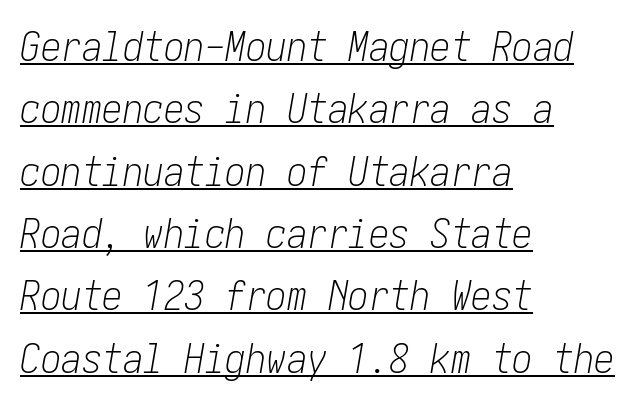
The image shows 41 px light, condensed type, italic (leaning right); set left-aligned, normal line spacing (1.52x), normal letter spacing, underlined; low stroke contrast and a medium x-height.
